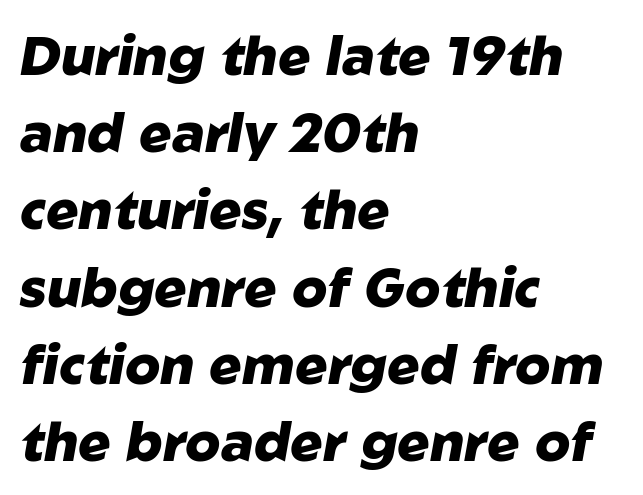
The image shows 54 px heavy type, italic (leaning right); set left-aligned, normal line spacing (1.43x), normal letter spacing, not underlined; low stroke contrast and a medium x-height.
